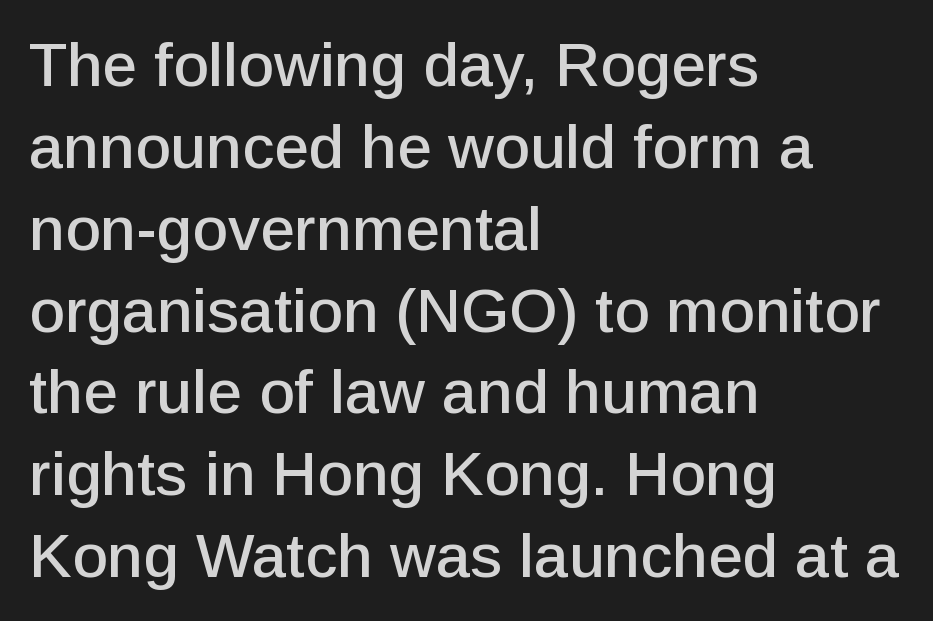
{"serif": "no", "italic": "no", "width": "normal", "stroke_contrast": "low", "x_height": "medium", "monospaced": "no", "underline": "no", "align": "left", "line_spacing": "normal", "line_spacing_ratio": 1.32, "letter_spacing": "normal", "letter_spacing_em": 0.0, "glyph_px": 62}
